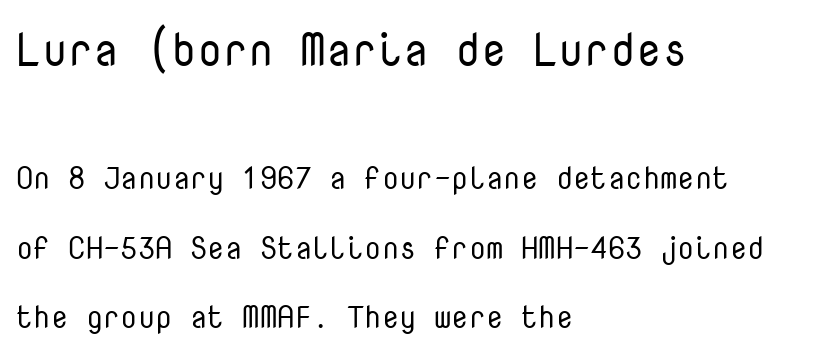
Q: Is the text bold? A: No.
Q: Is the text italic (slanted)? A: No, it is upright.
Q: Is the typeface a serif or a sans-serif typeface? A: Sans-serif.
Q: Is the text underlined? A: No.
Q: How is the paragraph aligned? A: Left-aligned.
Q: Is the spacing between letters normal or unusually wide? A: Normal.
Q: Is the spacing between lines tight, normal or loose? A: Loose.
Q: Which block of text is set in a larger size, the first (top) or the second (bottom)? A: The first (top) one.
Q: Width (condensed, normal, or wide)? A: Normal.
Q: Stroke contrast? A: Low.
Q: x-height? A: Medium.
Q: Monospaced? A: Yes.
